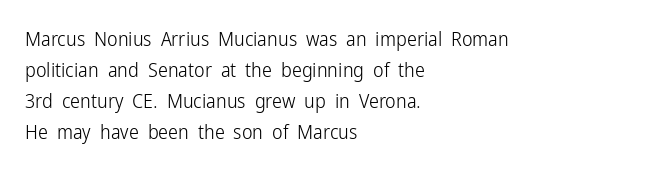
The image shows 20 px text type, upright; set left-aligned, normal line spacing (1.55x), normal letter spacing, not underlined.
